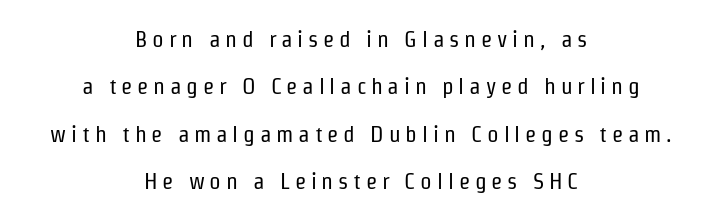
The image shows 23 px text type, upright; set centered, loose line spacing (2.06x), unusually wide letter spacing (+0.21 em), not underlined.
